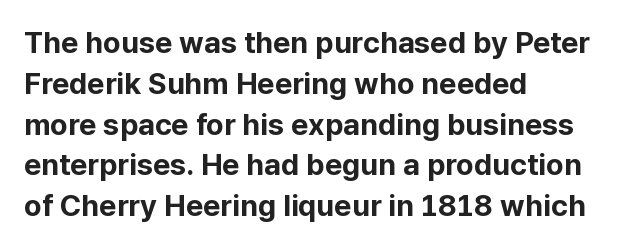
The image shows 30 px bold sans-serif type, upright; set left-aligned, normal line spacing (1.36x), normal letter spacing, not underlined; low stroke contrast and a medium x-height.
